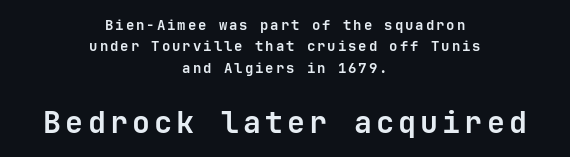
{"serif": "no", "italic": "no", "bold": "yes", "weight": "semibold", "width": "normal", "stroke_contrast": "low", "x_height": "medium", "underline": "no", "align": "center", "line_spacing": "normal", "line_spacing_ratio": 1.53, "larger_block": "second", "size_ratio": 2.14, "glyph_px": 30}
